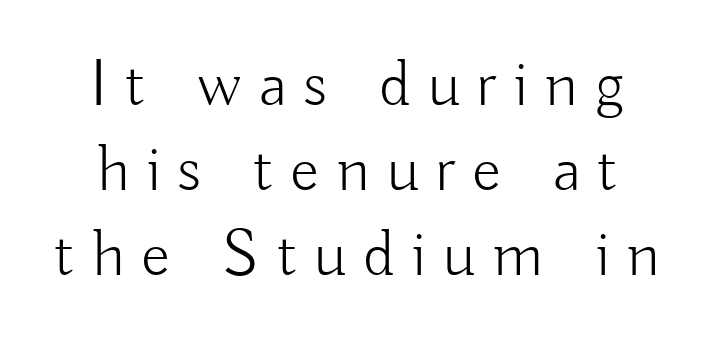
Q: Is the text bold? A: No.
Q: Is the text italic (slanted)? A: No, it is upright.
Q: Is the typeface a serif or a sans-serif typeface? A: Sans-serif.
Q: Is the text underlined? A: No.
Q: Is the spacing between letters normal or unusually wide? A: Unusually wide.
Q: Is the spacing between lines tight, normal or loose? A: Normal.
Q: Width (condensed, normal, or wide)? A: Normal.
Q: Stroke contrast? A: Low.
Q: x-height? A: Small.
Q: Monospaced? A: No.
